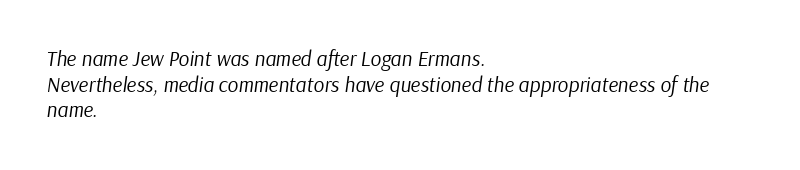
The image shows 21 px text type, italic (leaning right); set left-aligned, line spacing 1.22x, normal letter spacing, not underlined.
